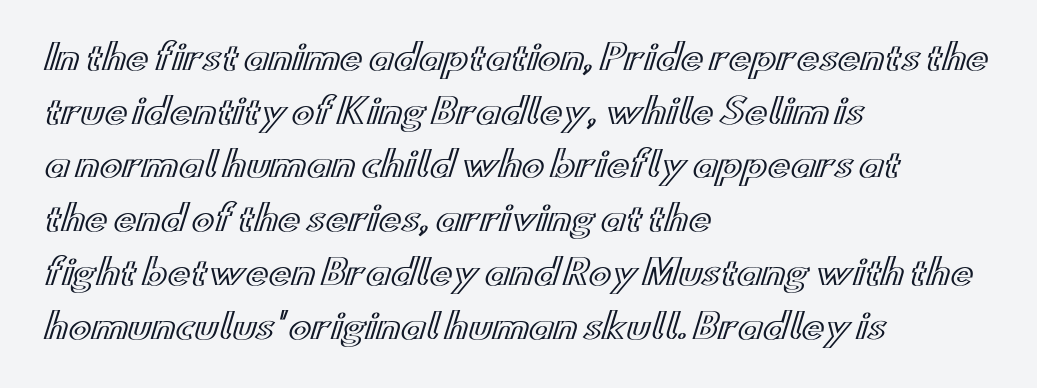
Short note: letters normally spaced. Short and long lines alike share a common starting point at left. A bare baseline throughout the passage.
